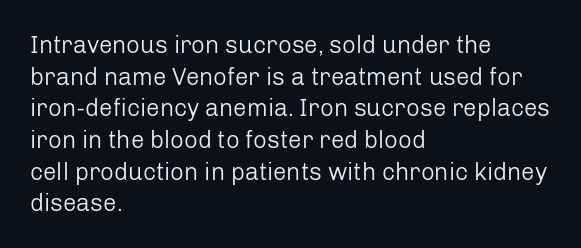
Q: Is the text bold? A: No.
Q: Is the text italic (slanted)? A: No, it is upright.
Q: Is the text underlined? A: No.
Q: How is the paragraph aligned? A: Left-aligned.
Q: Is the spacing between letters normal or unusually wide? A: Normal.
Q: Is the spacing between lines tight, normal or loose? A: Normal.
